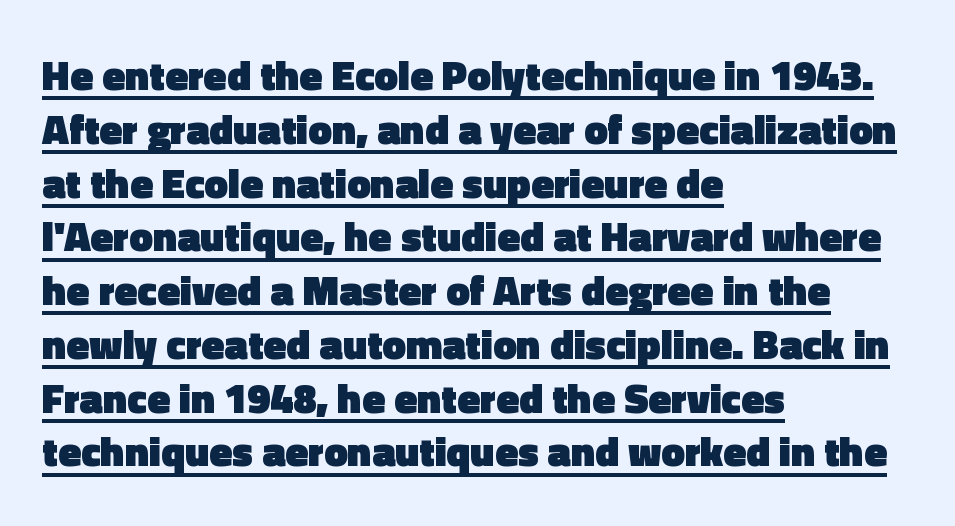
The image shows 42 px heavy sans-serif type, upright; set left-aligned, normal line spacing (1.28x), normal letter spacing, underlined; a medium x-height.
